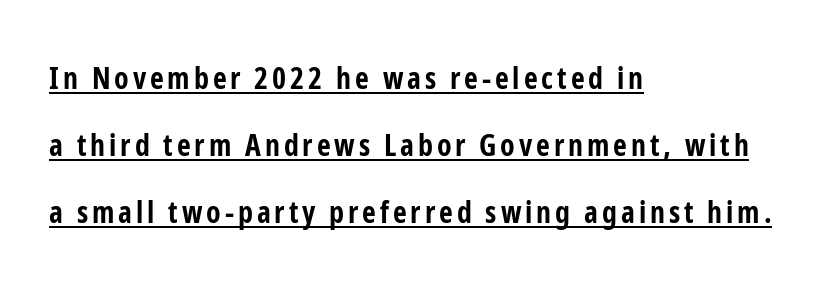
{"serif": "no", "italic": "no", "bold": "yes", "weight": "bold", "width": "condensed", "stroke_contrast": "low", "x_height": "medium", "monospaced": "no", "underline": "yes", "align": "left", "line_spacing": "loose", "line_spacing_ratio": 2.23, "glyph_px": 30}
